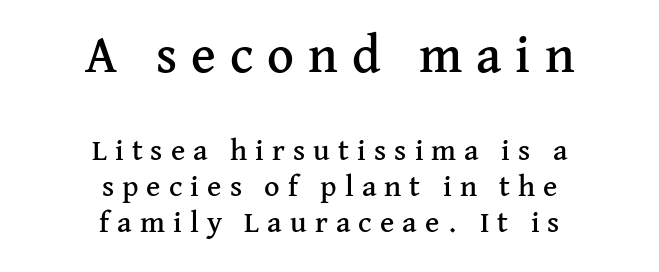
Q: Is the text italic (slanted)? A: No, it is upright.
Q: Is the typeface a serif or a sans-serif typeface? A: Serif.
Q: Is the text underlined? A: No.
Q: How is the paragraph aligned? A: Centered.
Q: Is the spacing between letters normal or unusually wide? A: Unusually wide.
Q: Which block of text is set in a larger size, the first (top) or the second (bottom)? A: The first (top) one.
Q: Width (condensed, normal, or wide)? A: Normal.
Q: Stroke contrast? A: Medium.
Q: x-height? A: Medium.
Q: Monospaced? A: No.
